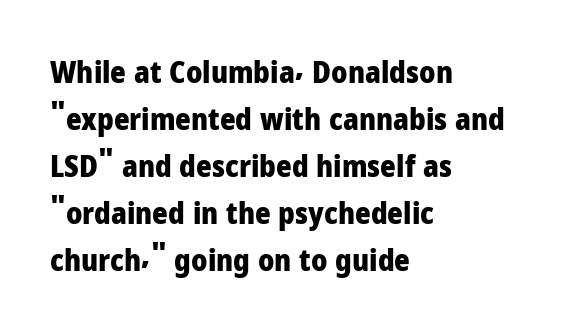
{"serif": "no", "italic": "no", "bold": "yes", "weight": "heavy", "width": "normal", "stroke_contrast": "low", "x_height": "medium", "monospaced": "no", "underline": "no", "align": "left", "line_spacing": "normal", "line_spacing_ratio": 1.57, "letter_spacing": "normal", "letter_spacing_em": 0.0, "glyph_px": 30}
